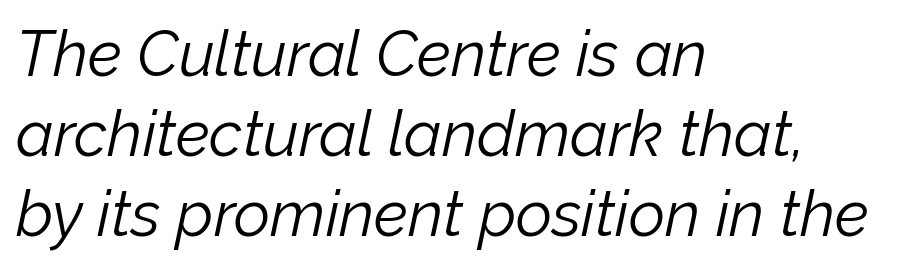
{"italic": "yes", "lean": "right", "slant_degrees": 12, "bold": "no", "weight": "light", "width": "normal", "stroke_contrast": "low", "x_height": "medium", "monospaced": "no", "underline": "no", "align": "left", "line_spacing": "normal", "line_spacing_ratio": 1.27, "letter_spacing": "normal", "letter_spacing_em": 0.0, "glyph_px": 63}
